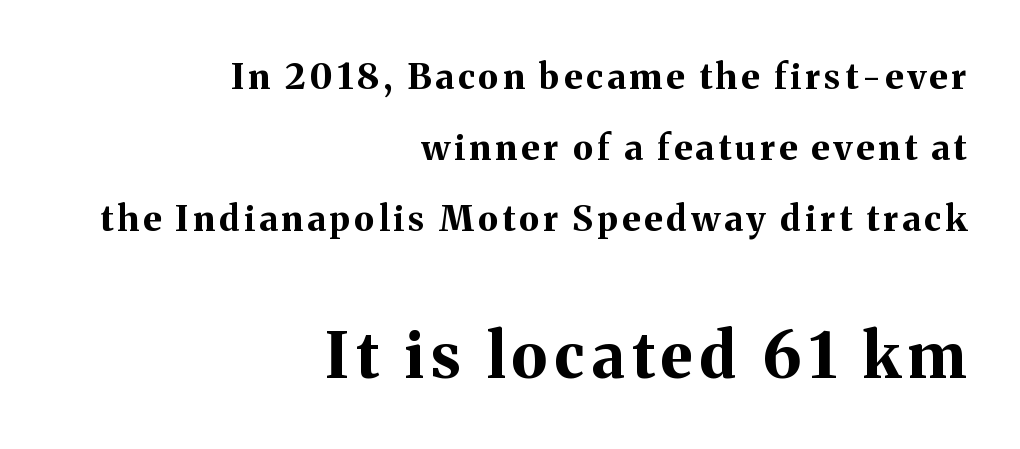
{"serif": "yes", "italic": "no", "bold": "yes", "weight": "bold", "width": "normal", "stroke_contrast": "medium", "x_height": "medium", "monospaced": "no", "underline": "no", "align": "right", "line_spacing": "loose", "line_spacing_ratio": 2.03, "larger_block": "second", "size_ratio": 1.77, "glyph_px": 62}
